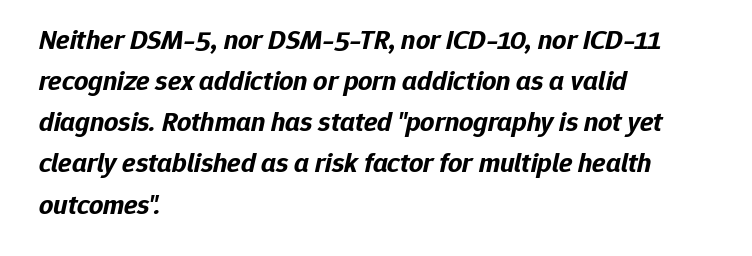
The image shows 28 px bold type, italic (leaning right); set left-aligned, normal line spacing (1.47x), normal letter spacing, not underlined; low stroke contrast and a medium x-height.
